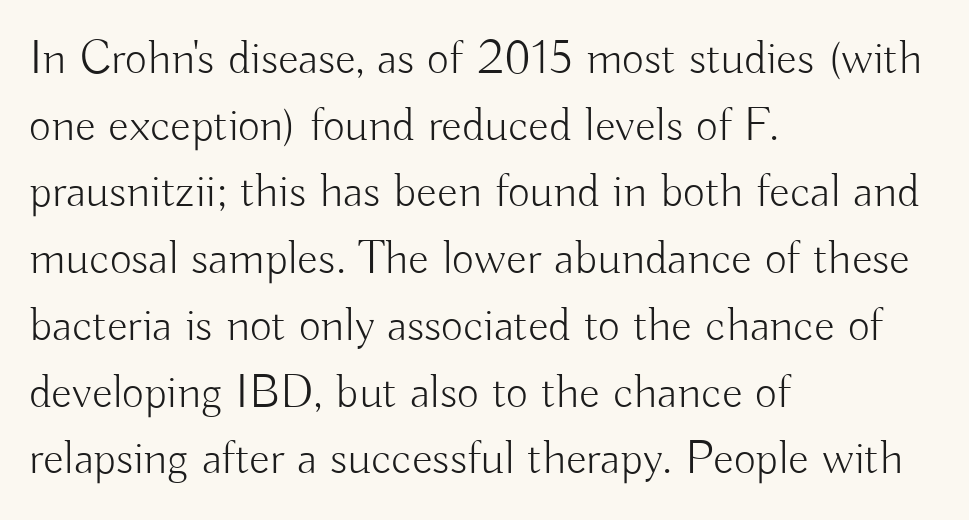
The image shows 48 px light sans-serif type, upright; set left-aligned, normal line spacing (1.39x), normal letter spacing, not underlined; low stroke contrast and a small x-height.
